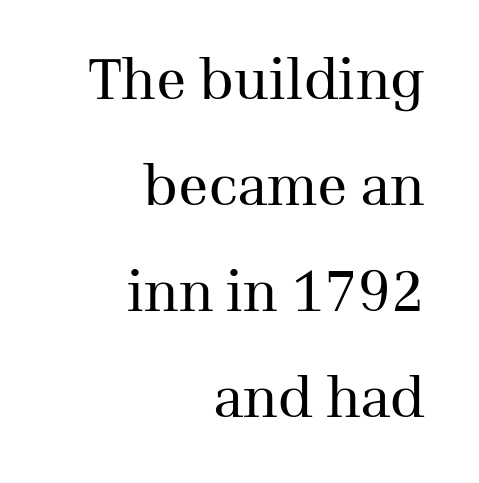
The image shows 56 px regular-weight serif type, upright; set right-aligned, line spacing 1.89x, normal letter spacing, not underlined; medium stroke contrast and a medium x-height.
